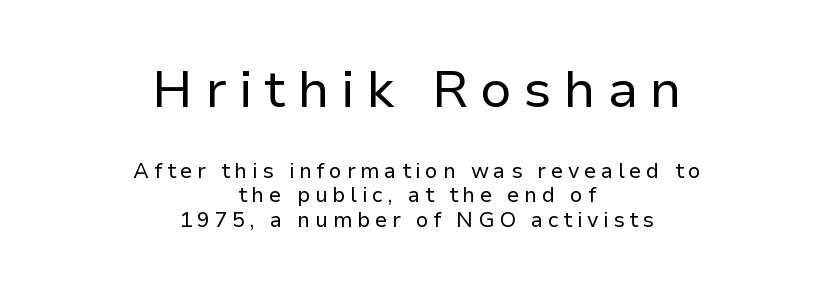
Varying glyph widths throughout — classic text-font behaviour. Words float on clear page, feet unadorned. Does the type have serifs? No, each stem ends abruptly. Tracking here is generous; glyphs stand well apart from one another. Scale decreases going downward across the two blocks. Horizontally, the lines are justified to the midpoint only.
